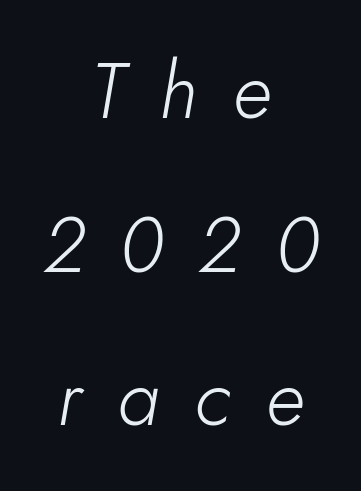
The image shows 78 px light type, italic (leaning right); set centered, loose line spacing (1.97x), unusually wide letter spacing (+0.45 em), not underlined; low stroke contrast and a small x-height.
